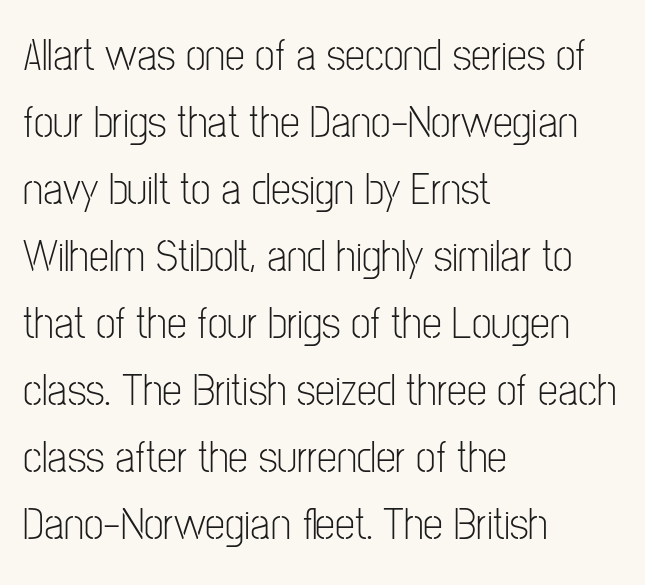
Do the characters align in a grid? No, the font is proportional. Italic: no, the glyphs are upright roman. In terms of leading, this rendering sits right in the middle. The space beneath each line is pristine and unruled. The letters carry no serifs — their stems end cleanly without finishing strokes.
